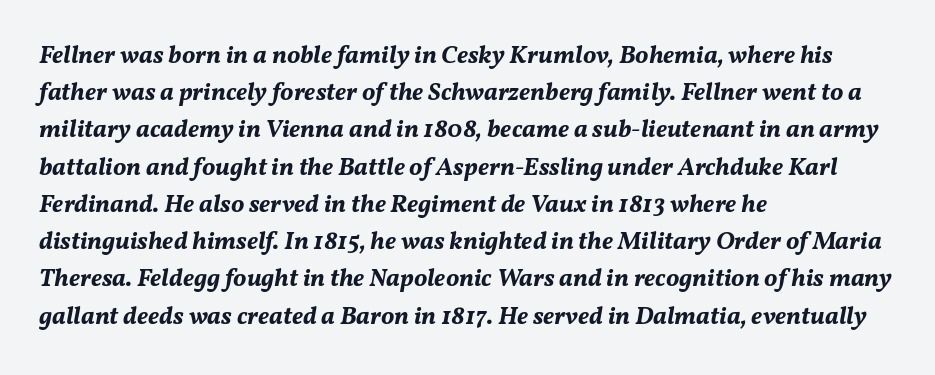
Q: Is the text bold? A: Yes.
Q: Is the text italic (slanted)? A: Yes, it leans right by about 11 degrees.
Q: Is the text underlined? A: No.
Q: How is the paragraph aligned? A: Left-aligned.
Q: Is the spacing between letters normal or unusually wide? A: Normal.
Q: Is the spacing between lines tight, normal or loose? A: Normal.
